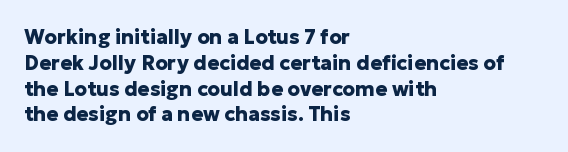
A typesetter would call this zero additional tracking. A classic flush-left, rag-right setting is used for this passage. The letters stand upright; this is a roman face. The glyphs are unaccompanied by any horizontal stroke below them. Line spacing here is normal.
